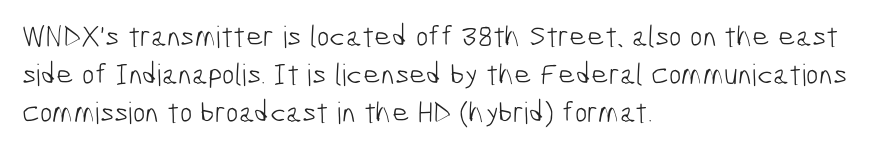
The letterforms sit shoulder to shoulder at normal distance. Words float on clear page, feet unadorned. The face used here is proportionally spaced, like ordinary book or web type. Reading down the column, the eye jumps a familiar distance to each next line. Compared with a centered layout, this one pins lines to the left instead.
